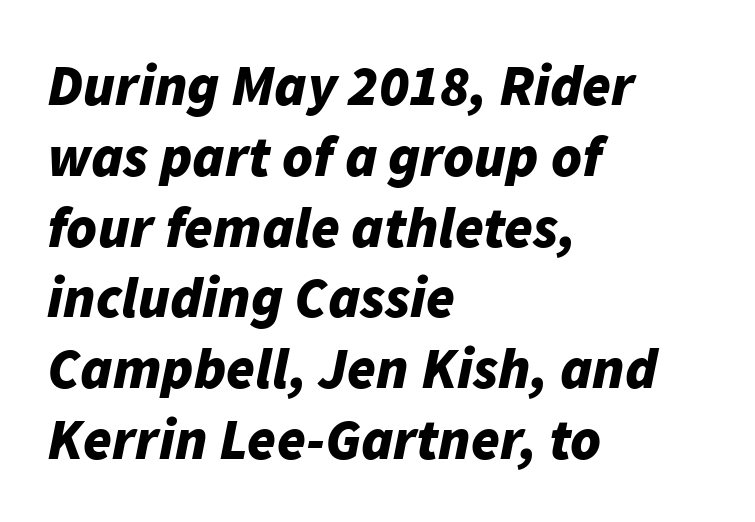
{"italic": "yes", "lean": "right", "slant_degrees": 11, "bold": "yes", "weight": "bold", "width": "normal", "stroke_contrast": "low", "x_height": "medium", "monospaced": "no", "underline": "no", "align": "left", "line_spacing_ratio": 1.22, "letter_spacing": "normal", "letter_spacing_em": 0.0, "glyph_px": 58}
